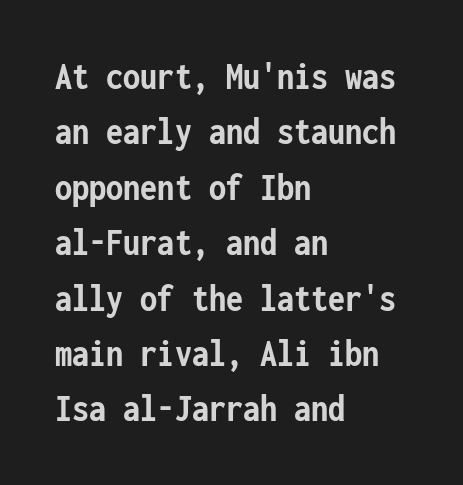
Q: Is the text bold? A: Yes.
Q: Is the text italic (slanted)? A: No, it is upright.
Q: Is the typeface a serif or a sans-serif typeface? A: Sans-serif.
Q: Is the text underlined? A: No.
Q: How is the paragraph aligned? A: Left-aligned.
Q: Is the spacing between letters normal or unusually wide? A: Normal.
Q: Is the spacing between lines tight, normal or loose? A: Normal.
Q: Width (condensed, normal, or wide)? A: Condensed.
Q: Stroke contrast? A: Low.
Q: x-height? A: Medium.
Q: Monospaced? A: Yes.
